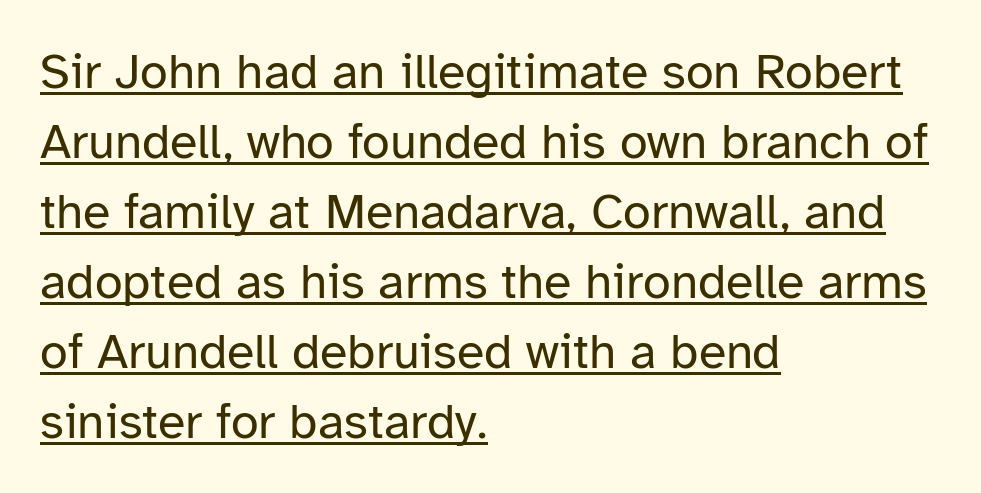
{"serif": "no", "italic": "no", "bold": "no", "weight": "regular", "width": "normal", "stroke_contrast": "low", "x_height": "medium", "monospaced": "no", "underline": "yes", "align": "left", "line_spacing": "normal", "line_spacing_ratio": 1.4, "letter_spacing": "normal", "letter_spacing_em": 0.0, "glyph_px": 50}
